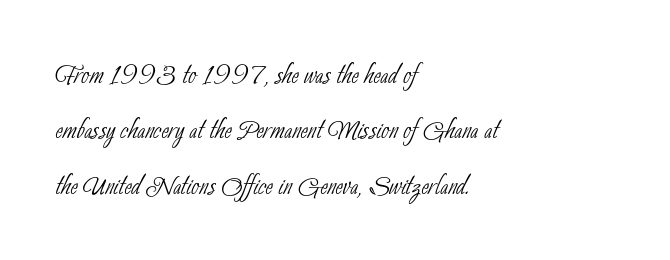
The image shows 35 px thin, condensed sans-serif type; set left-aligned, normal line spacing (1.58x), normal letter spacing, not underlined; low stroke contrast and a small x-height.
